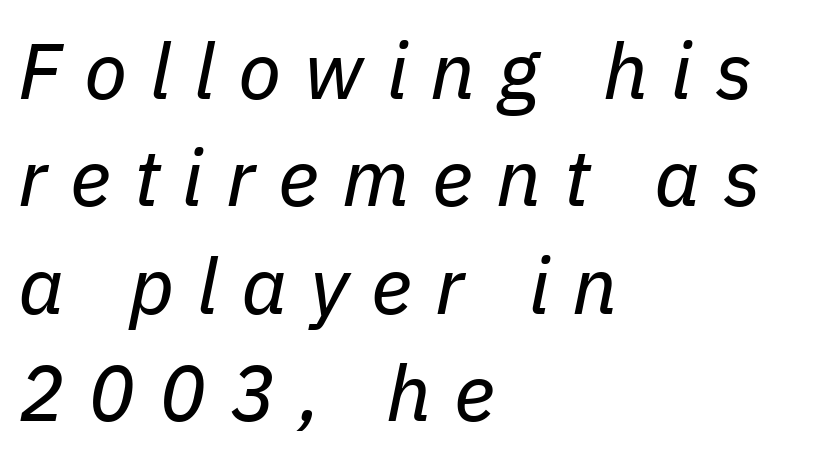
The image shows 79 px regular-weight type, italic (leaning right); set left-aligned, normal line spacing (1.36x), unusually wide letter spacing (+0.29 em), not underlined; low stroke contrast and a medium x-height.
